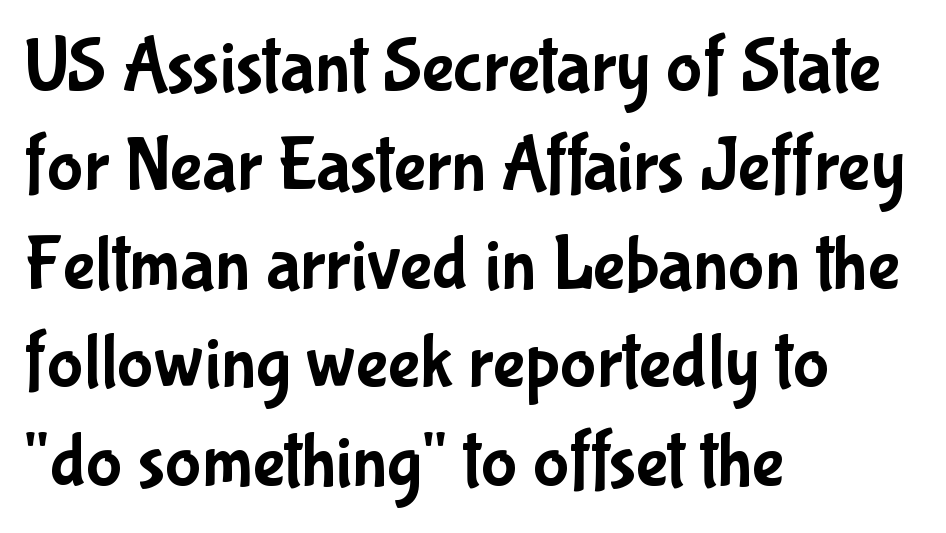
The image shows 76 px condensed sans-serif type, upright; set left-aligned, normal line spacing (1.3x), normal letter spacing, not underlined; low stroke contrast and a medium x-height.
